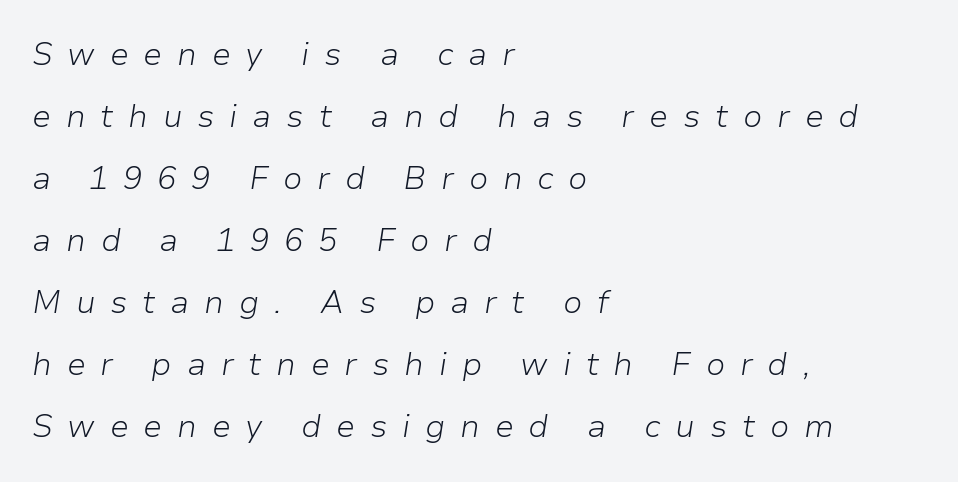
Leading is clearly above the norm, producing a sparse column. Words float on clear page, feet unadorned. Visually the block forms a straight wall on the left and a jagged coastline on the right. Characters are canted at an angle relative to the baseline's perpendicular. The font is comparable to plain body text, perhaps lighter.
